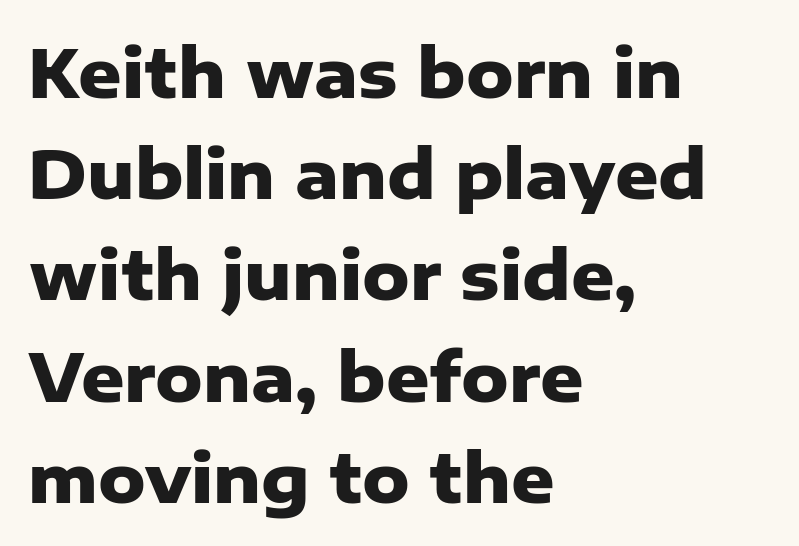
The rendering shows plain stroke endings on the letterforms — a sans-serif design. This sample uses plain, unmodified letter spacing. This sample uses an upright cut, with every glyph sitting square on the baseline. In terms of weight, the rendering is a true, heavy bold.
